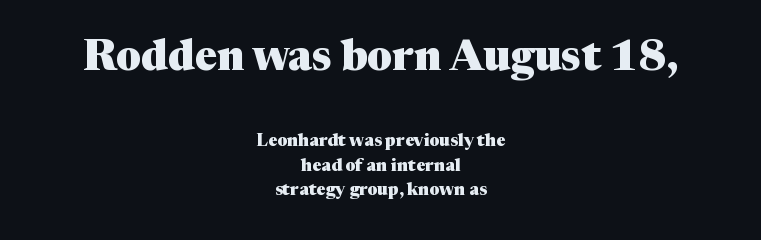
Examine the stroke ends and you'll spot serifs. The rendering keeps characters at their native spacing. Normally led — the rows are evenly, conventionally spaced. Notice how the passage keeps no hard edge, just a central spine.
